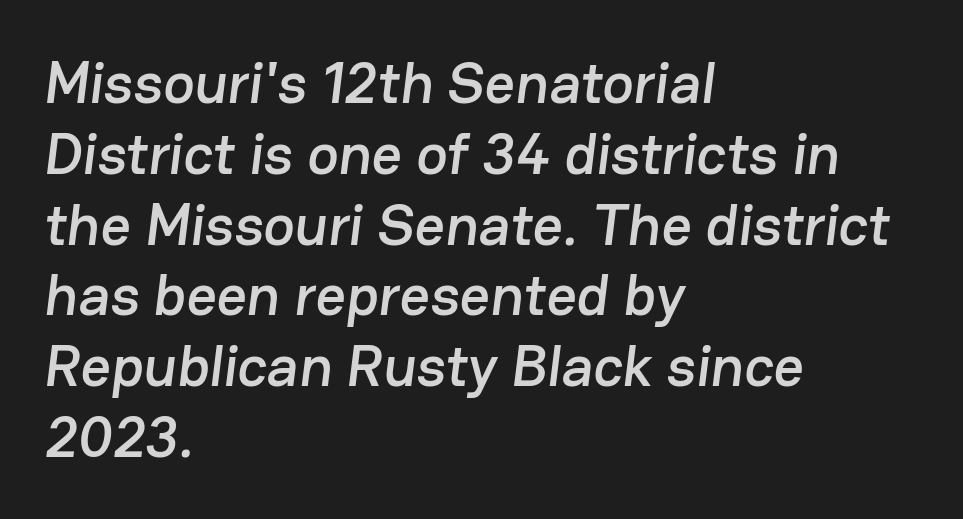
The image shows 59 px sans-serif type; set left-aligned, line spacing 1.2x, normal letter spacing, not underlined; low stroke contrast and a medium x-height.
